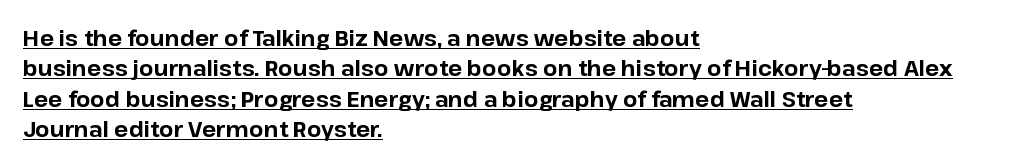
{"italic": "no", "bold": "yes", "underline": "yes", "align": "left", "line_spacing": "normal", "line_spacing_ratio": 1.45, "letter_spacing": "normal", "letter_spacing_em": 0.0, "glyph_px": 21}
